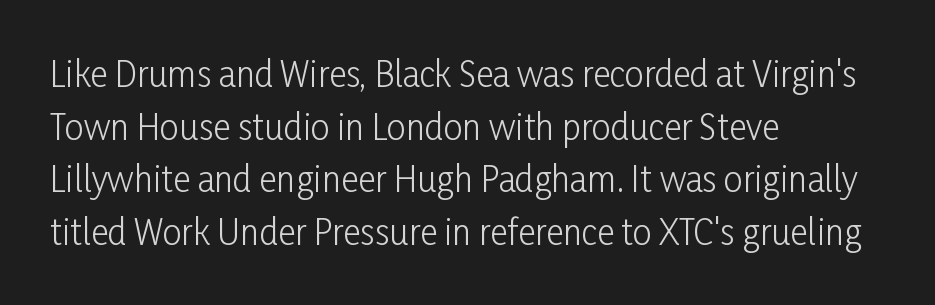
{"serif": "no", "italic": "no", "bold": "no", "weight": "light", "width": "condensed", "stroke_contrast": "low", "x_height": "medium", "monospaced": "no", "underline": "no", "align": "left", "line_spacing": "normal", "line_spacing_ratio": 1.55, "letter_spacing": "normal", "letter_spacing_em": 0.0, "glyph_px": 34}
